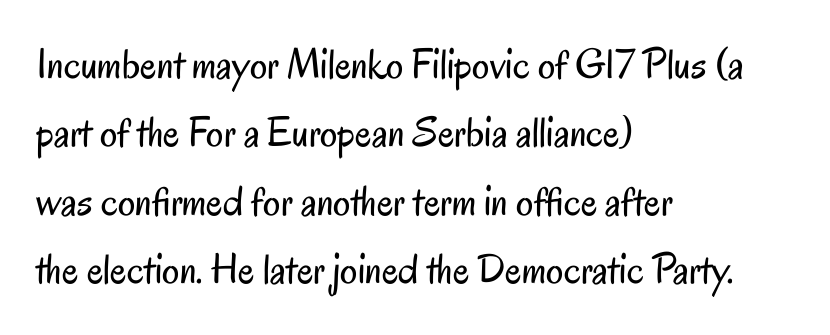
Q: Is the text bold? A: No.
Q: Is the text italic (slanted)? A: No, it is upright.
Q: Is the typeface a serif or a sans-serif typeface? A: Sans-serif.
Q: Is the text underlined? A: No.
Q: How is the paragraph aligned? A: Left-aligned.
Q: Is the spacing between letters normal or unusually wide? A: Normal.
Q: Is the spacing between lines tight, normal or loose? A: Normal.
Q: Width (condensed, normal, or wide)? A: Condensed.
Q: Stroke contrast? A: Low.
Q: x-height? A: Small.
Q: Monospaced? A: No.
